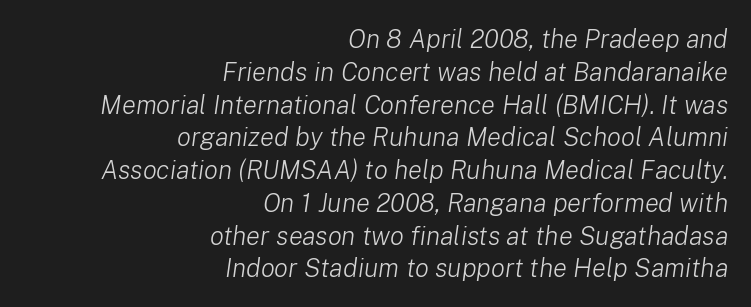
The image shows 26 px text type, italic (leaning right); set right-aligned, normal line spacing (1.26x), normal letter spacing, not underlined.
